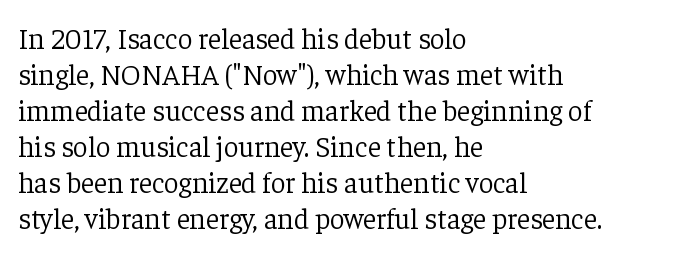
Q: Is the text bold? A: No.
Q: Is the text italic (slanted)? A: No, it is upright.
Q: Is the typeface a serif or a sans-serif typeface? A: Serif.
Q: Is the text underlined? A: No.
Q: How is the paragraph aligned? A: Left-aligned.
Q: Is the spacing between letters normal or unusually wide? A: Normal.
Q: Width (condensed, normal, or wide)? A: Normal.
Q: Stroke contrast? A: Low.
Q: x-height? A: Medium.
Q: Monospaced? A: No.
